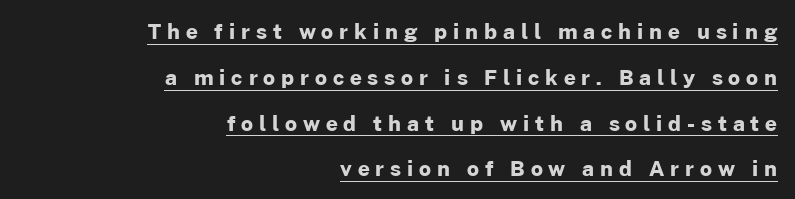
{"italic": "no", "bold": "yes", "underline": "yes", "align": "right", "line_spacing": "loose", "line_spacing_ratio": 2.18, "letter_spacing": "wide", "letter_spacing_em": 0.28, "glyph_px": 21}
